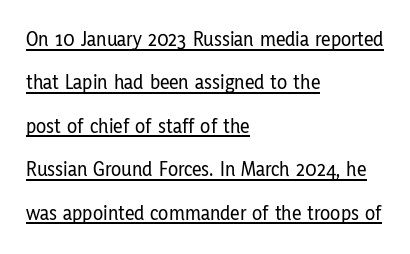
{"italic": "no", "underline": "yes", "align": "left", "line_spacing": "loose", "line_spacing_ratio": 2.07, "letter_spacing": "normal", "letter_spacing_em": 0.0, "glyph_px": 21}
